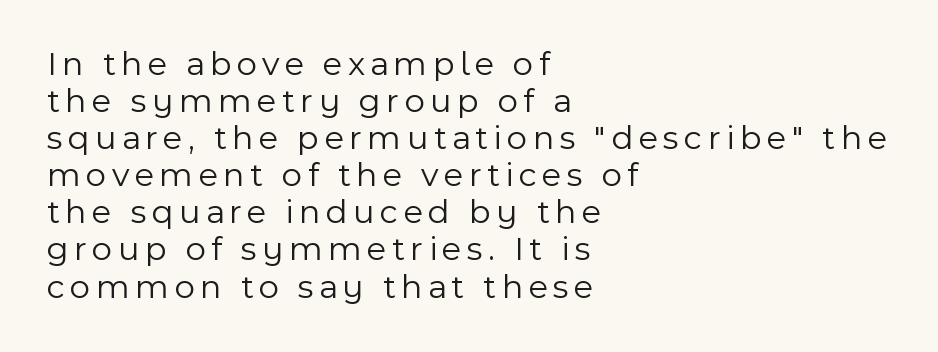
Q: Is the text bold? A: No.
Q: Is the text italic (slanted)? A: No, it is upright.
Q: Is the typeface a serif or a sans-serif typeface? A: Sans-serif.
Q: Is the text underlined? A: No.
Q: How is the paragraph aligned? A: Left-aligned.
Q: Is the spacing between lines tight, normal or loose? A: Tight.
Q: Width (condensed, normal, or wide)? A: Normal.
Q: x-height? A: Medium.
Q: Monospaced? A: No.
